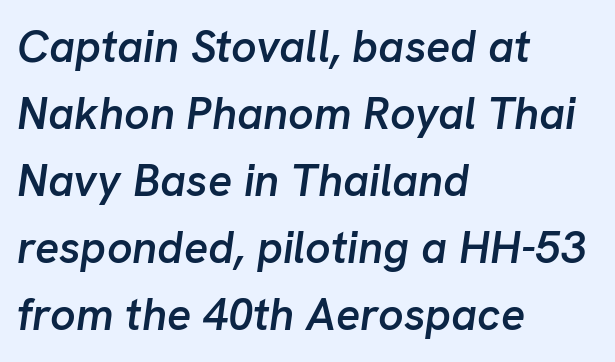
Spacing verdict: proportional, widths tailored to each character. An italicized treatment has been applied to the whole sample. Left-aligned paragraph, ragged on the right. The characters look somewhat weighty, a semibold short of true bold. Descender tails drop into unmarked territory. Does the leading feel generous? No, just average.
